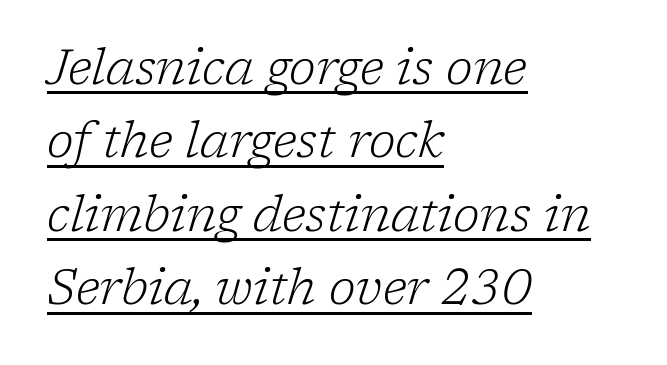
The lines are quadded left. The passage shown is typed in a proportional face where columns would drift. The text carries the slant typical of an italic or oblique font. Tracking value appears to be zero — textbook default spacing. Quick note: interline space is typical. Summary of weight: not heavy and not bold.
